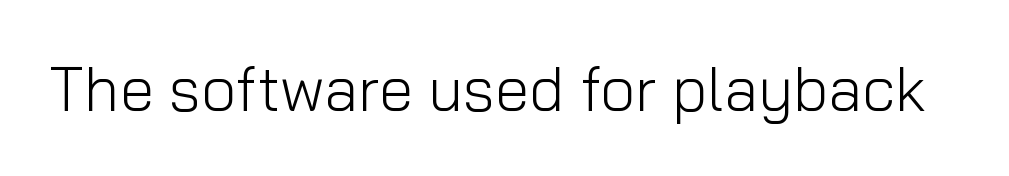
The image shows 62 px light sans-serif type, upright; set normal letter spacing, not underlined; low stroke contrast and a medium x-height.
